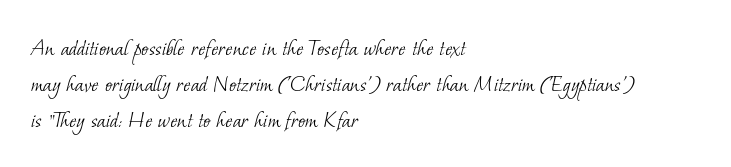
Q: Is the text bold? A: No.
Q: Is the text underlined? A: No.
Q: How is the paragraph aligned? A: Left-aligned.
Q: Is the spacing between letters normal or unusually wide? A: Normal.
Q: Is the spacing between lines tight, normal or loose? A: Normal.
